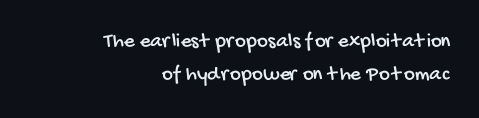
Q: Is the text underlined? A: No.
Q: How is the paragraph aligned? A: Right-aligned.
Q: Is the spacing between letters normal or unusually wide? A: Normal.
Q: Is the spacing between lines tight, normal or loose? A: Normal.
